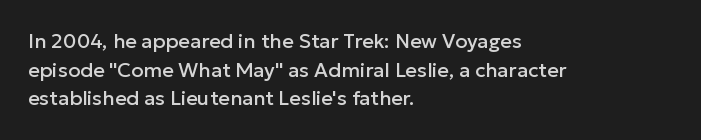
Q: Is the text italic (slanted)? A: No, it is upright.
Q: Is the text underlined? A: No.
Q: How is the paragraph aligned? A: Left-aligned.
Q: Is the spacing between letters normal or unusually wide? A: Normal.
Q: Is the spacing between lines tight, normal or loose? A: Normal.
